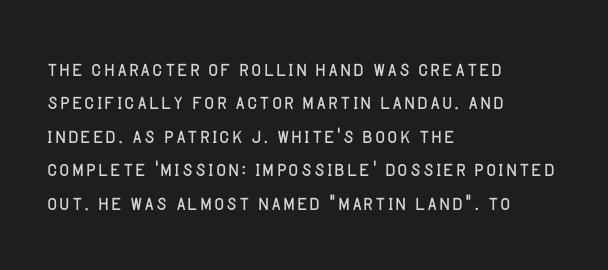
Q: Is the text bold? A: No.
Q: Is the text italic (slanted)? A: No, it is upright.
Q: Is the text underlined? A: No.
Q: How is the paragraph aligned? A: Left-aligned.
Q: Is the spacing between letters normal or unusually wide? A: Normal.
